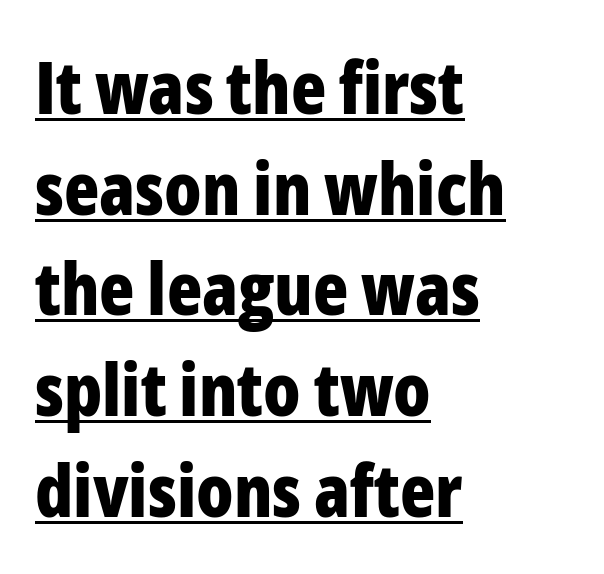
{"serif": "no", "italic": "no", "bold": "yes", "weight": "bold", "width": "condensed", "stroke_contrast": "low", "x_height": "medium", "monospaced": "no", "underline": "yes", "align": "left", "line_spacing": "normal", "line_spacing_ratio": 1.38, "letter_spacing": "normal", "letter_spacing_em": 0.0, "glyph_px": 73}
